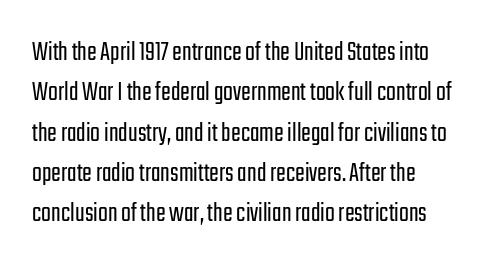
{"serif": "no", "italic": "no", "bold": "no", "weight": "light", "width": "condensed", "stroke_contrast": "low", "x_height": "medium", "monospaced": "no", "underline": "no", "align": "left", "line_spacing": "normal", "line_spacing_ratio": 1.39, "letter_spacing": "normal", "letter_spacing_em": 0.0, "glyph_px": 29}
